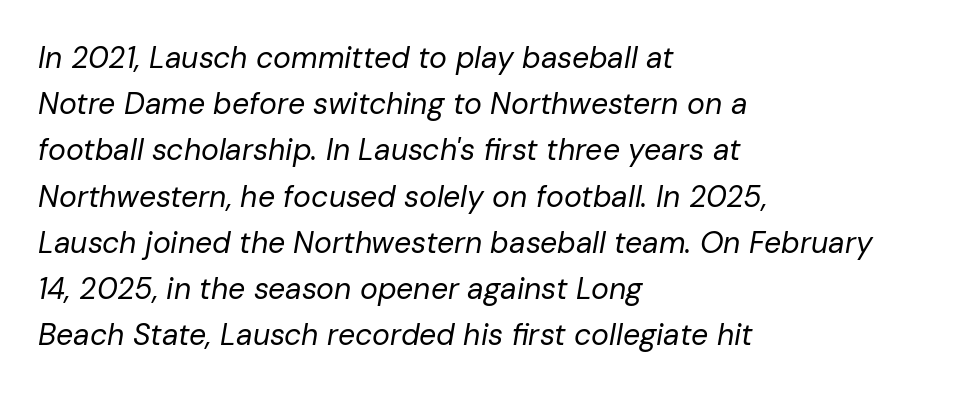
Q: Is the text bold? A: No.
Q: Is the text italic (slanted)? A: Yes, it leans right by about 10 degrees.
Q: Is the text underlined? A: No.
Q: How is the paragraph aligned? A: Left-aligned.
Q: Is the spacing between letters normal or unusually wide? A: Normal.
Q: Is the spacing between lines tight, normal or loose? A: Normal.
Q: Width (condensed, normal, or wide)? A: Normal.
Q: Stroke contrast? A: Low.
Q: x-height? A: Medium.
Q: Monospaced? A: No.
